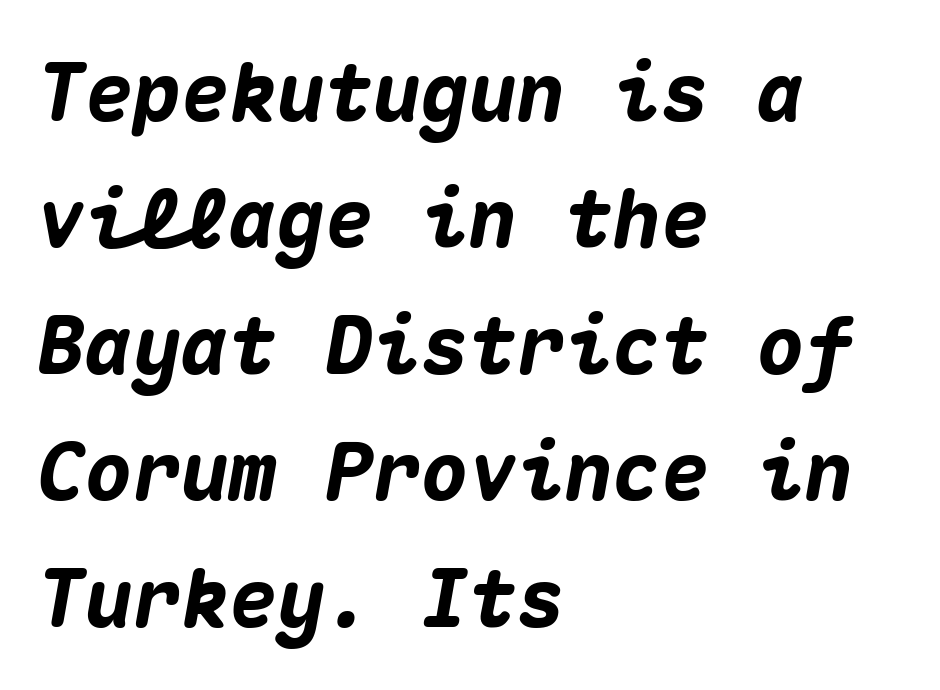
{"italic": "yes", "lean": "right", "slant_degrees": 10, "bold": "yes", "weight": "heavy", "width": "normal", "stroke_contrast": "medium", "x_height": "medium", "monospaced": "yes", "underline": "no", "align": "left", "line_spacing": "normal", "line_spacing_ratio": 1.58, "letter_spacing": "normal", "letter_spacing_em": 0.0, "glyph_px": 80}
